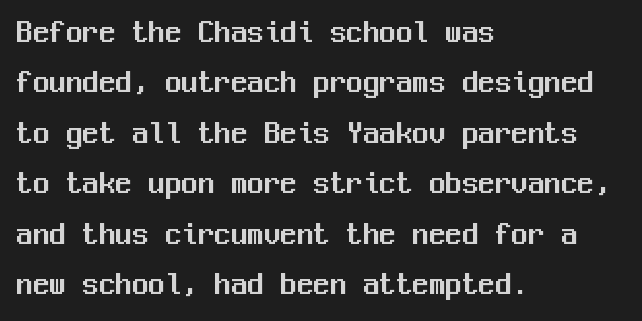
{"serif": "no", "italic": "no", "width": "normal", "stroke_contrast": "medium", "x_height": "medium", "monospaced": "yes", "underline": "no", "align": "left", "line_spacing": "normal", "line_spacing_ratio": 1.53, "letter_spacing": "normal", "letter_spacing_em": 0.0, "glyph_px": 33}
